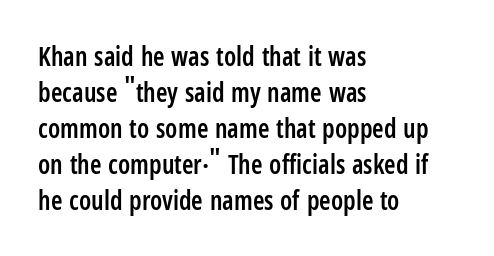
The image shows 26 px text type, upright; set left-aligned, normal line spacing (1.38x), normal letter spacing, not underlined.
